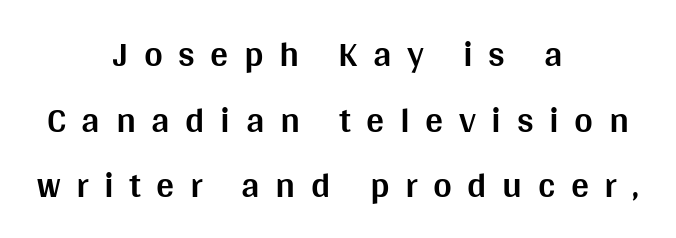
{"serif": "no", "italic": "no", "bold": "yes", "weight": "bold", "width": "normal", "stroke_contrast": "medium", "x_height": "large", "monospaced": "no", "underline": "no", "align": "center", "line_spacing_ratio": 1.82, "letter_spacing": "wide", "letter_spacing_em": 0.43, "glyph_px": 36}
